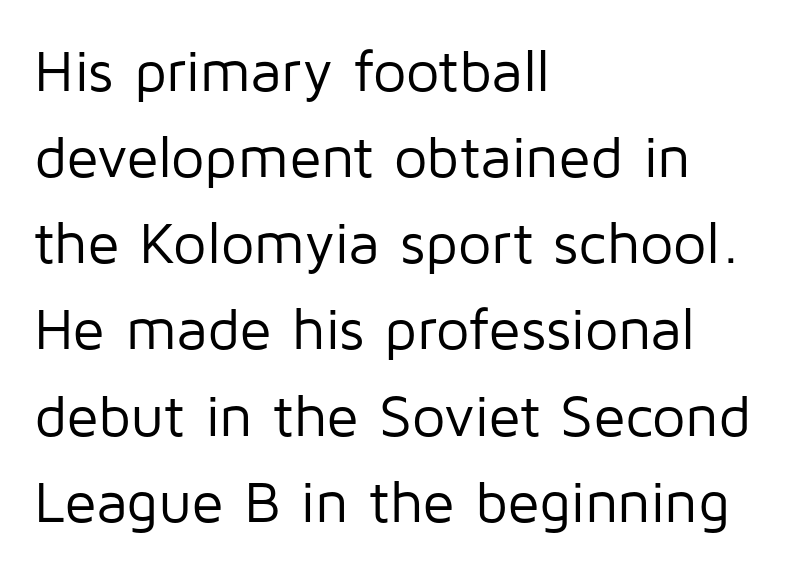
The image shows 59 px regular-weight sans-serif type, upright; set left-aligned, normal line spacing (1.46x), normal letter spacing, not underlined; low stroke contrast and a medium x-height.
